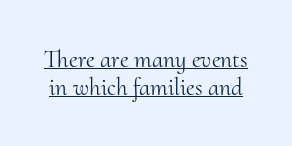
How are the letters spaced? Ordinarily, with no added tracking. Heft: none added — not bold. Like a heading marked for emphasis, these lines bear an underscore. The type sits square on the baseline with zero lean.
